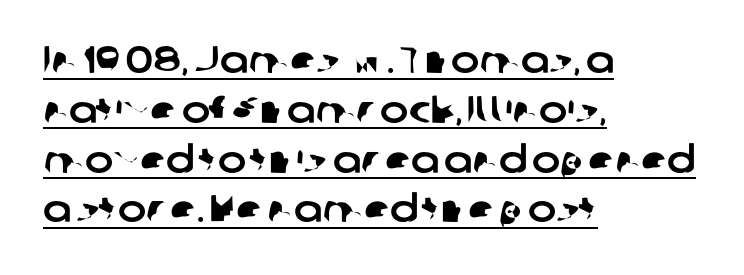
Q: Is the typeface a serif or a sans-serif typeface? A: Sans-serif.
Q: Is the text underlined? A: Yes.
Q: How is the paragraph aligned? A: Left-aligned.
Q: Is the spacing between letters normal or unusually wide? A: Normal.
Q: Is the spacing between lines tight, normal or loose? A: Normal.
Q: Width (condensed, normal, or wide)? A: Normal.
Q: Stroke contrast? A: Low.
Q: x-height? A: Medium.
Q: Monospaced? A: No.
